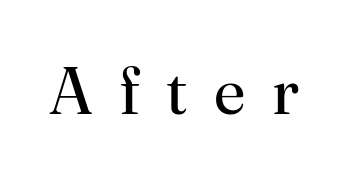
You could only call the tracking loose — the letters float apart. Nobody drew a line under any word here. The font family rendered here belongs to the serif group. Caption: face not bold, strokes unweighted. Does the lettering tilt? It doesn't — this is upright. Proportional: the letters do not fall into vertical columns.
